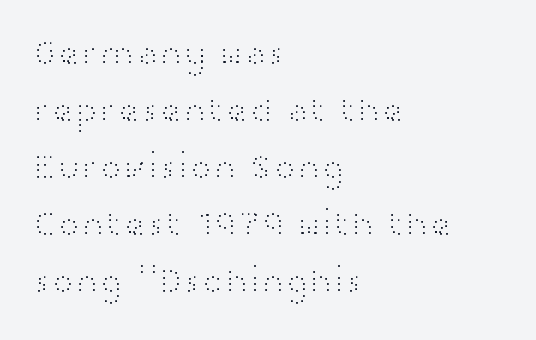
{"serif": "no", "italic": "no", "bold": "no", "weight": "light", "width": "wide", "stroke_contrast": "high", "x_height": "medium", "monospaced": "no", "underline": "no", "align": "left", "line_spacing": "normal", "line_spacing_ratio": 1.58, "letter_spacing": "normal", "letter_spacing_em": 0.0, "glyph_px": 36}
